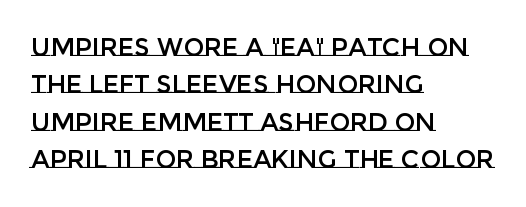
{"italic": "no", "underline": "no", "align": "left", "line_spacing": "normal", "line_spacing_ratio": 1.5, "letter_spacing": "normal", "letter_spacing_em": 0.0, "glyph_px": 25}
